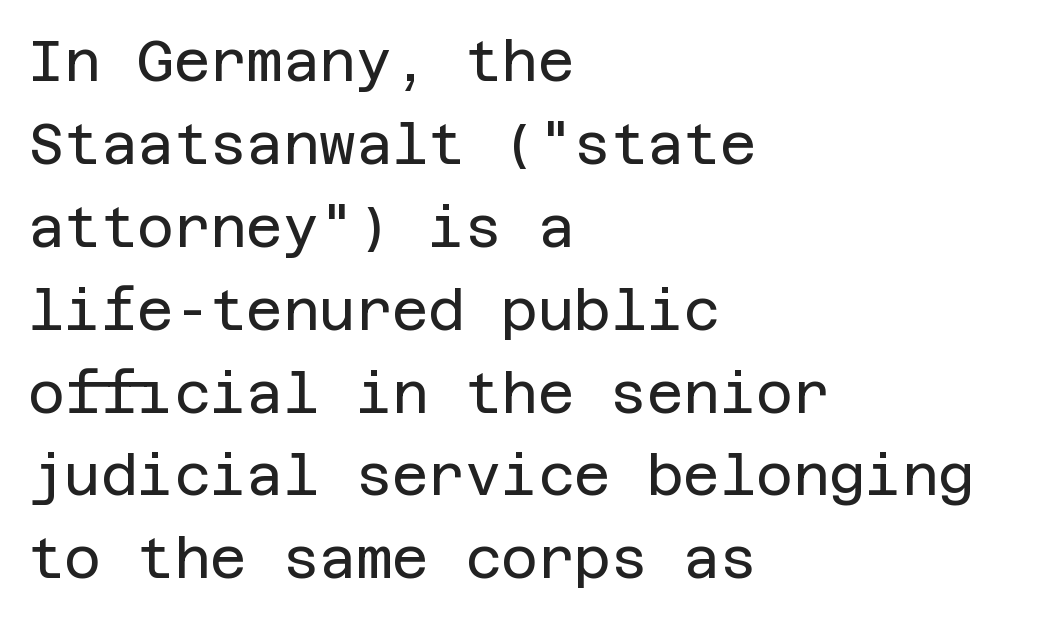
{"serif": "no", "italic": "no", "bold": "no", "weight": "regular", "width": "normal", "stroke_contrast": "low", "x_height": "large", "underline": "no", "align": "left", "line_spacing": "normal", "line_spacing_ratio": 1.48, "letter_spacing": "normal", "letter_spacing_em": 0.0, "glyph_px": 56}
